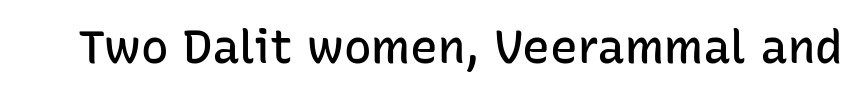
Q: Is the text bold? A: Semi-bold.
Q: Is the text italic (slanted)? A: No, it is upright.
Q: Is the typeface a serif or a sans-serif typeface? A: Sans-serif.
Q: Is the text underlined? A: No.
Q: Is the spacing between letters normal or unusually wide? A: Normal.
Q: Width (condensed, normal, or wide)? A: Normal.
Q: Stroke contrast? A: Low.
Q: x-height? A: Medium.
Q: Monospaced? A: No.
